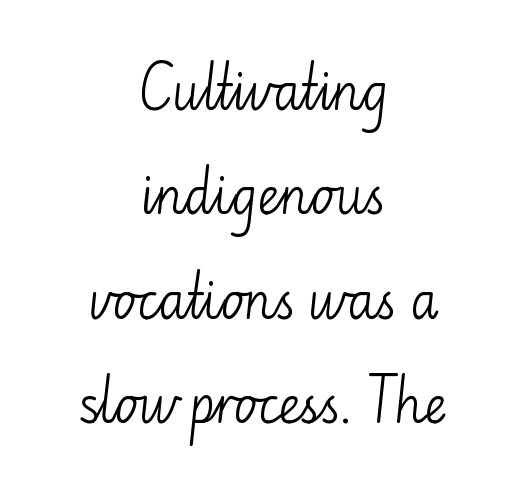
Caption: face not bold, strokes unweighted. The rendering uses natural spacing where letterforms have individual widths. The space directly below the letters is spotless. Each letter's strokes conclude bluntly, with no projecting serifs.
